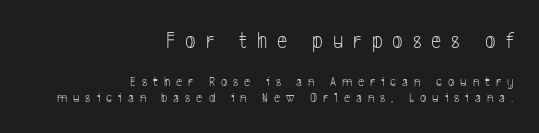
The image shows 23 px text type; set right-aligned, line spacing 1.18x, unusually wide letter spacing (+0.43 em), not underlined; the first (top) block is 1.64x larger.
